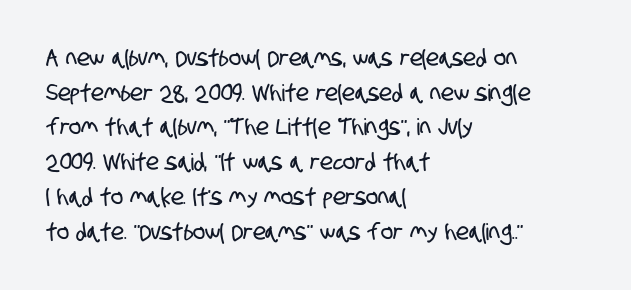
Q: Is the text underlined? A: No.
Q: How is the paragraph aligned? A: Left-aligned.
Q: Is the spacing between letters normal or unusually wide? A: Normal.
Q: Is the spacing between lines tight, normal or loose? A: Normal.
